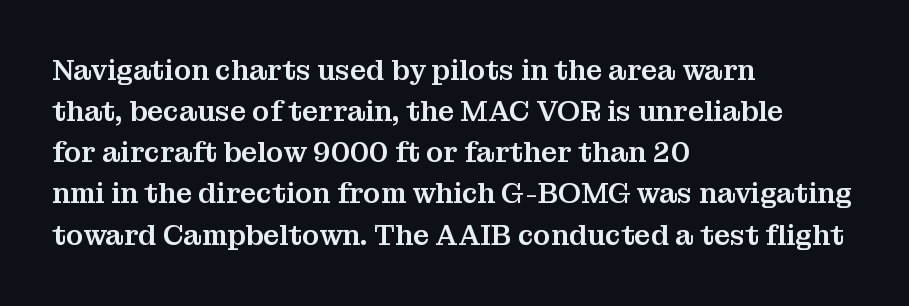
The image shows 28 px serif type, upright; set left-aligned, normal line spacing (1.47x), normal letter spacing, not underlined; medium stroke contrast and a medium x-height.
